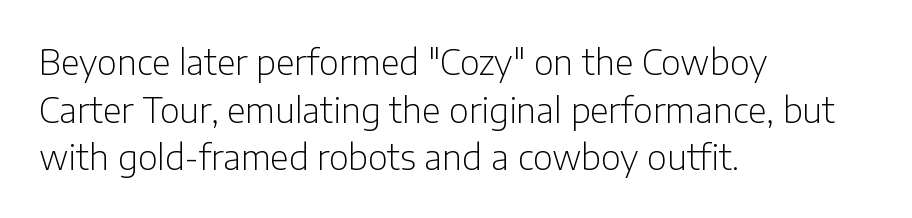
{"serif": "no", "italic": "no", "bold": "no", "weight": "light", "width": "normal", "stroke_contrast": "low", "x_height": "medium", "monospaced": "no", "underline": "no", "align": "left", "line_spacing": "normal", "line_spacing_ratio": 1.4, "letter_spacing": "normal", "letter_spacing_em": 0.0, "glyph_px": 34}
